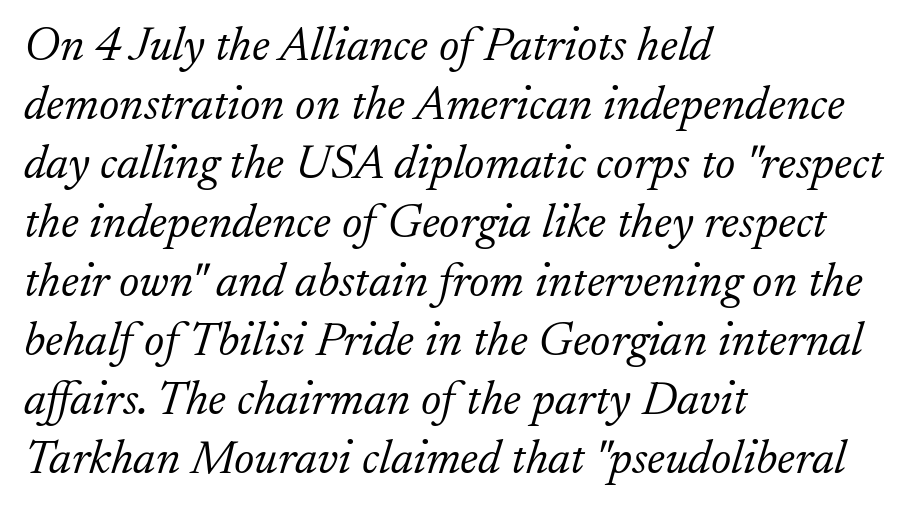
The image shows 48 px light serif type, italic (leaning right); set left-aligned, line spacing 1.23x, normal letter spacing, not underlined; low stroke contrast and a small x-height.
